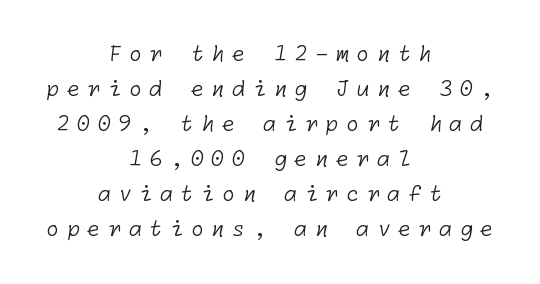
{"bold": "no", "underline": "no", "align": "center", "line_spacing": "normal", "line_spacing_ratio": 1.59, "letter_spacing": "wide", "letter_spacing_em": 0.32, "glyph_px": 22}
